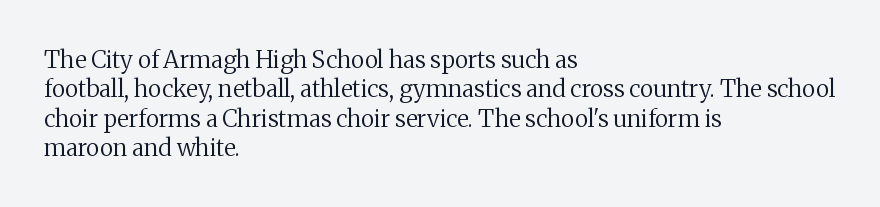
Q: Is the text bold? A: No.
Q: Is the text italic (slanted)? A: No, it is upright.
Q: Is the text underlined? A: No.
Q: How is the paragraph aligned? A: Left-aligned.
Q: Is the spacing between letters normal or unusually wide? A: Normal.
